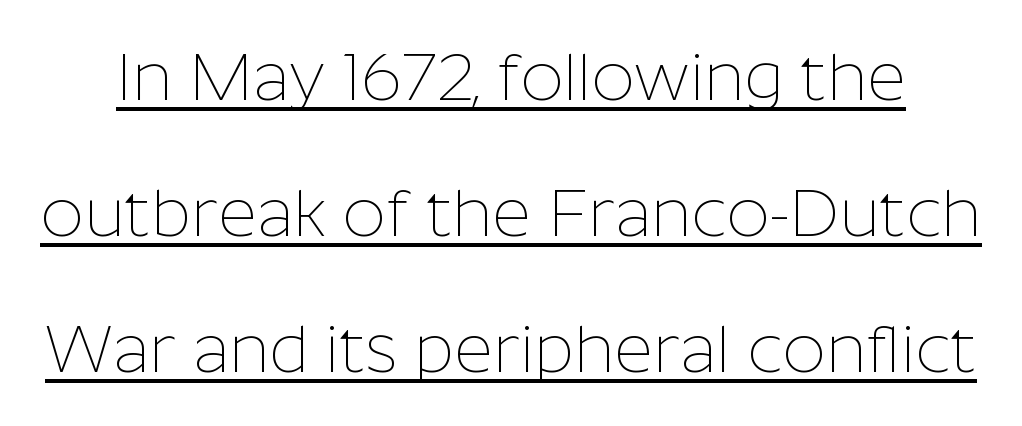
Weight class: somewhere from thin through regular. Check the space under the baseline: a stroke is drawn there. Is this a fixed-width face? No — the glyphs have proportional, varying widths. Examine the stroke ends and you'll find no serifs. A great deal of white space separates one row of letters from the next.
